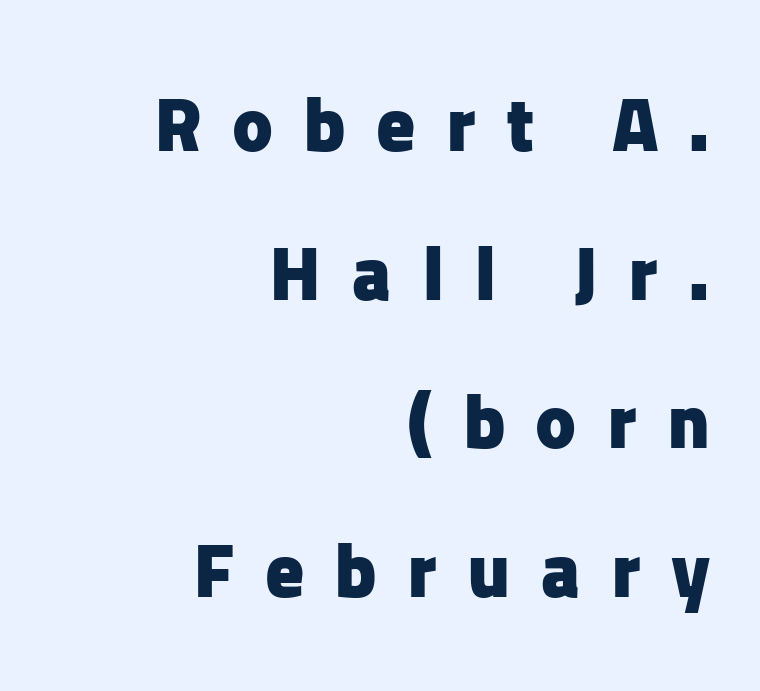
{"serif": "no", "italic": "no", "bold": "yes", "weight": "heavy", "width": "normal", "stroke_contrast": "low", "x_height": "medium", "monospaced": "no", "underline": "no", "align": "right", "line_spacing": "loose", "line_spacing_ratio": 1.93, "letter_spacing": "wide", "letter_spacing_em": 0.39, "glyph_px": 77}
